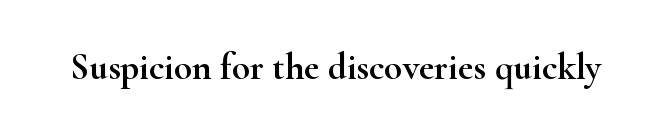
Q: Is the text italic (slanted)? A: No, it is upright.
Q: Is the typeface a serif or a sans-serif typeface? A: Serif.
Q: Is the text underlined? A: No.
Q: Is the spacing between letters normal or unusually wide? A: Normal.
Q: Width (condensed, normal, or wide)? A: Wide.
Q: Stroke contrast? A: High.
Q: x-height? A: Small.
Q: Monospaced? A: No.
